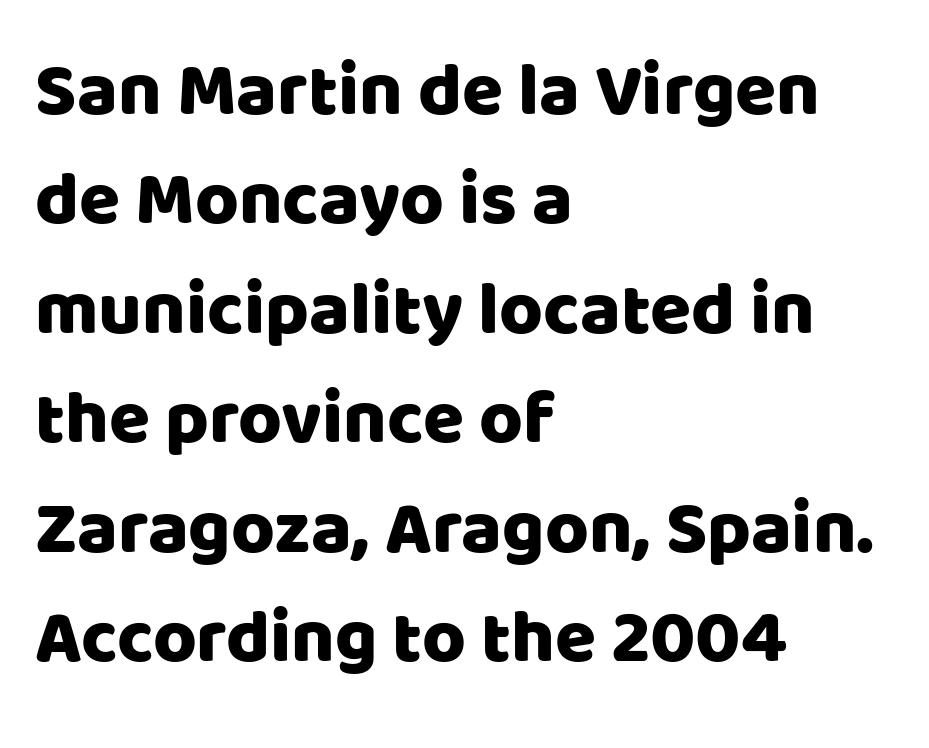
{"serif": "no", "italic": "no", "width": "normal", "stroke_contrast": "low", "x_height": "large", "monospaced": "no", "underline": "no", "align": "left", "line_spacing": "normal", "line_spacing_ratio": 1.46, "letter_spacing": "normal", "letter_spacing_em": 0.0, "glyph_px": 75}
